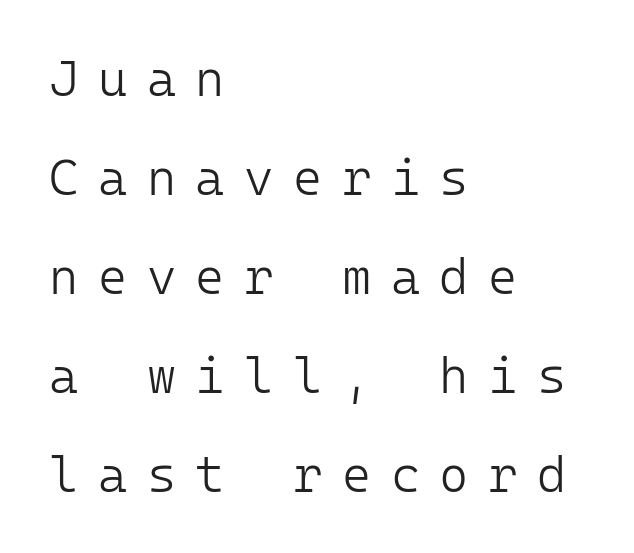
{"serif": "no", "italic": "no", "bold": "no", "weight": "light", "width": "normal", "stroke_contrast": "low", "x_height": "medium", "monospaced": "yes", "underline": "no", "align": "left", "line_spacing": "loose", "line_spacing_ratio": 1.98, "letter_spacing": "wide", "letter_spacing_em": 0.39, "glyph_px": 50}
